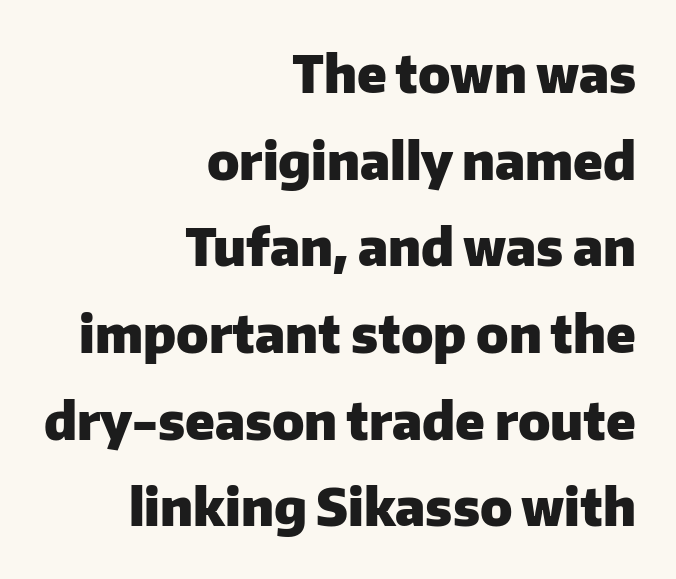
The image shows 51 px heavy sans-serif type, upright; set right-aligned, normal line spacing (1.7x), normal letter spacing, not underlined; low stroke contrast and a medium x-height.
